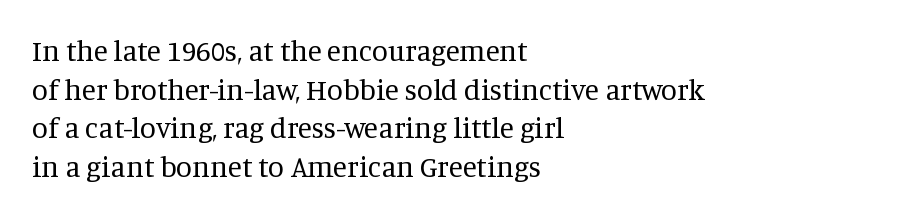
{"serif": "yes", "italic": "no", "bold": "no", "weight": "regular", "width": "normal", "stroke_contrast": "medium", "x_height": "large", "monospaced": "no", "underline": "no", "align": "left", "line_spacing": "normal", "line_spacing_ratio": 1.33, "letter_spacing": "normal", "letter_spacing_em": 0.0, "glyph_px": 29}
